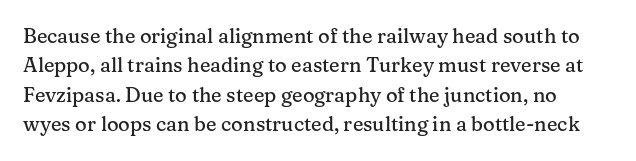
Q: Is the text italic (slanted)? A: No, it is upright.
Q: Is the text underlined? A: No.
Q: Is the spacing between letters normal or unusually wide? A: Normal.
Q: Is the spacing between lines tight, normal or loose? A: Normal.
